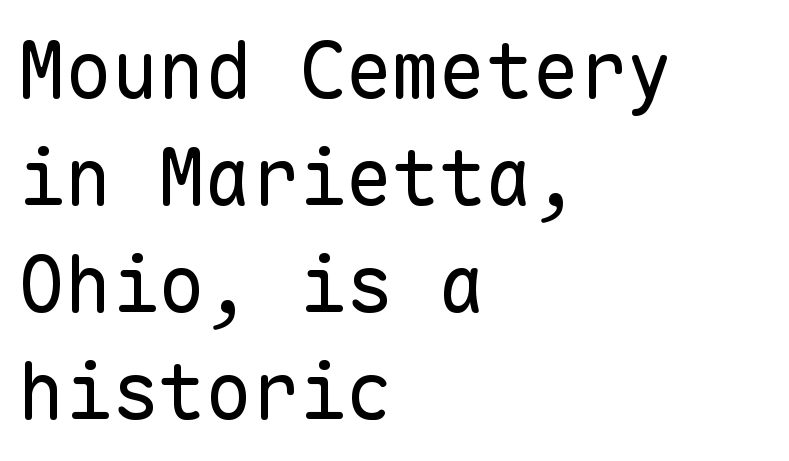
A classic flush-left, rag-right setting is used for this passage. Rendered with straight, roman letterforms. One glance says typical: line gaps are just what's usual. Inter-character spacing is left at the font's built-in metrics. The passage shown is not bold in any degree.
